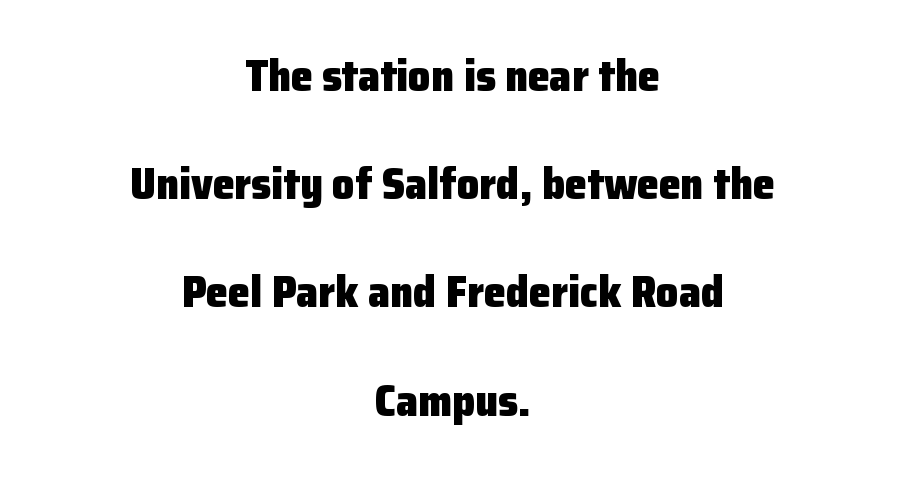
The image shows 44 px heavy sans-serif type, upright; set centered, loose line spacing (2.46x), normal letter spacing, not underlined; low stroke contrast and a medium x-height.
